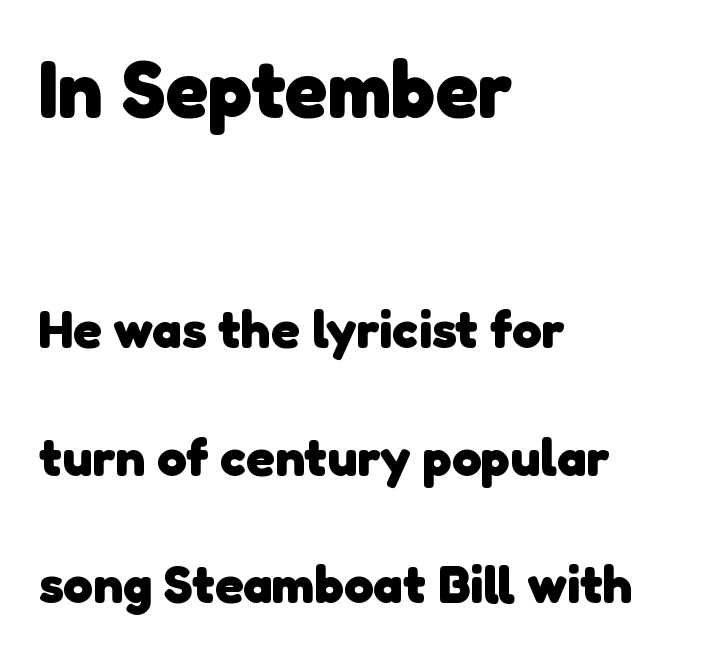
{"serif": "no", "bold": "yes", "weight": "heavy", "width": "normal", "stroke_contrast": "low", "x_height": "medium", "monospaced": "no", "underline": "no", "align": "left", "line_spacing": "loose", "line_spacing_ratio": 2.41, "letter_spacing": "normal", "letter_spacing_em": 0.0, "larger_block": "first", "size_ratio": 1.51, "glyph_px": 80}
